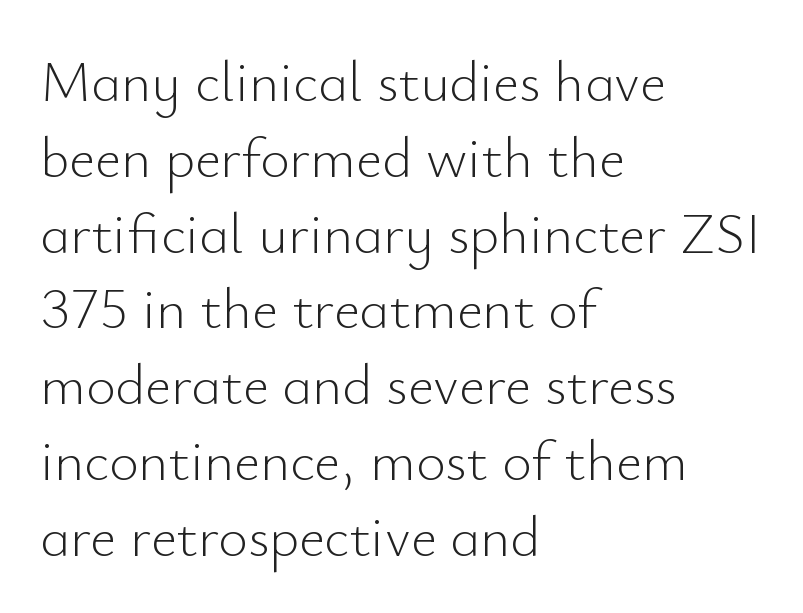
{"serif": "no", "italic": "no", "bold": "no", "weight": "light", "width": "normal", "stroke_contrast": "low", "x_height": "small", "monospaced": "no", "underline": "no", "align": "left", "line_spacing": "normal", "line_spacing_ratio": 1.33, "letter_spacing": "normal", "letter_spacing_em": 0.0, "glyph_px": 57}
